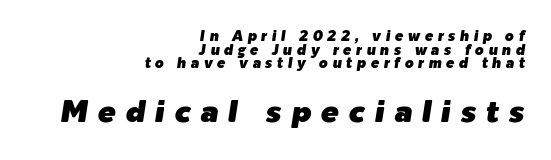
The image shows 30 px text type, italic (leaning right); set right-aligned, tight line spacing (0.97x), unusually wide letter spacing (+0.32 em), not underlined; the second (bottom) block is 2.14x larger; low stroke contrast and a medium x-height.
